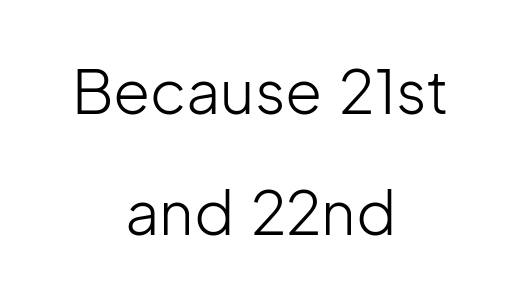
The designer dialed line spacing up above the default. Unlike a traditional serif, this face leaves its strokes unadorned. Teacher's note: observe the equal gaps on both sides — that is centered alignment. The horizontal fit of the characters is conventional and even.
